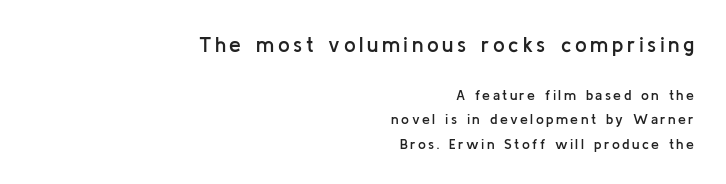
The image shows 21 px text type, upright; set right-aligned, line spacing 1.75x, not underlined; the first (top) block is 1.5x larger.
